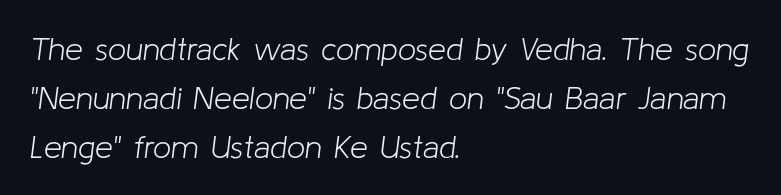
Any mark beneath the type? The region is blank. If you drew a ruler down the left edge, every line would touch it. Here the designer chose a conventional face with non-uniform glyph widths. The passage shown leans; its letterforms are oblique. How are the letters spaced? Ordinarily, with no added tracking.
